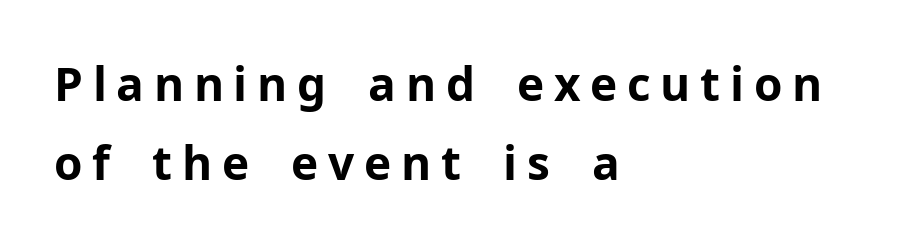
The image shows 46 px bold sans-serif type, upright; set left-aligned, line spacing 1.71x, unusually wide letter spacing (+0.21 em), not underlined; low stroke contrast and a medium x-height.
